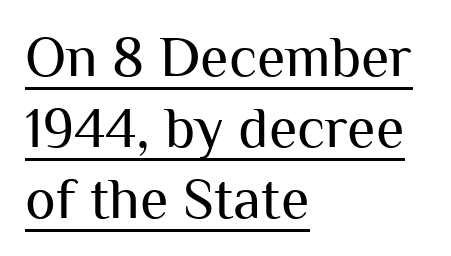
Q: Is the text bold? A: No.
Q: Is the text italic (slanted)? A: No, it is upright.
Q: Is the typeface a serif or a sans-serif typeface? A: Sans-serif.
Q: Is the text underlined? A: Yes.
Q: How is the paragraph aligned? A: Left-aligned.
Q: Is the spacing between letters normal or unusually wide? A: Normal.
Q: Width (condensed, normal, or wide)? A: Normal.
Q: Stroke contrast? A: Medium.
Q: x-height? A: Medium.
Q: Monospaced? A: No.
